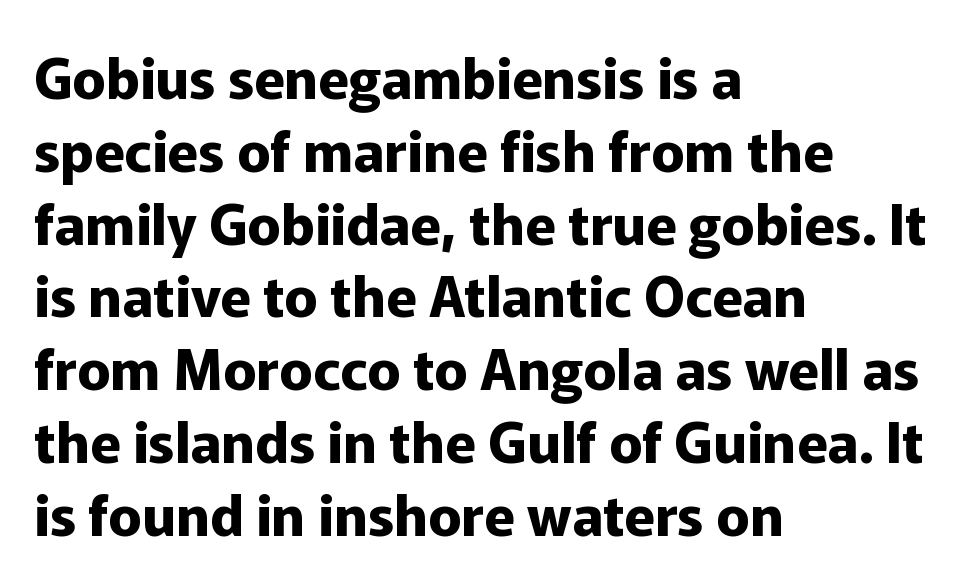
Q: Is the text bold? A: Yes.
Q: Is the text italic (slanted)? A: No, it is upright.
Q: Is the typeface a serif or a sans-serif typeface? A: Sans-serif.
Q: Is the text underlined? A: No.
Q: How is the paragraph aligned? A: Left-aligned.
Q: Is the spacing between letters normal or unusually wide? A: Normal.
Q: Is the spacing between lines tight, normal or loose? A: Normal.
Q: Width (condensed, normal, or wide)? A: Normal.
Q: Stroke contrast? A: Low.
Q: x-height? A: Medium.
Q: Monospaced? A: No.
